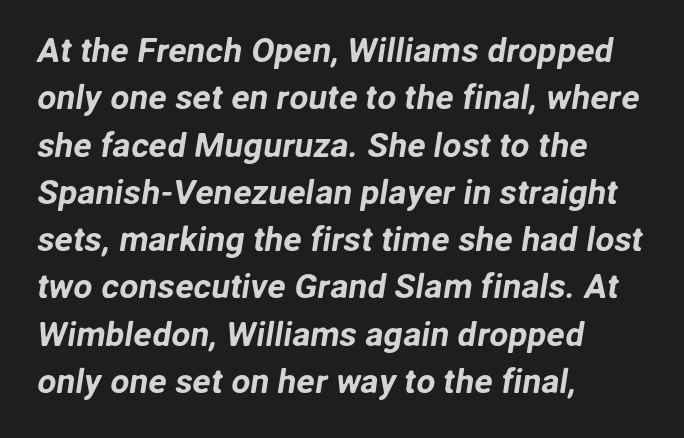
Q: Is the typeface a serif or a sans-serif typeface? A: Sans-serif.
Q: Is the text underlined? A: No.
Q: How is the paragraph aligned? A: Left-aligned.
Q: Is the spacing between letters normal or unusually wide? A: Normal.
Q: Is the spacing between lines tight, normal or loose? A: Normal.
Q: Width (condensed, normal, or wide)? A: Normal.
Q: Stroke contrast? A: Low.
Q: x-height? A: Medium.
Q: Monospaced? A: No.
